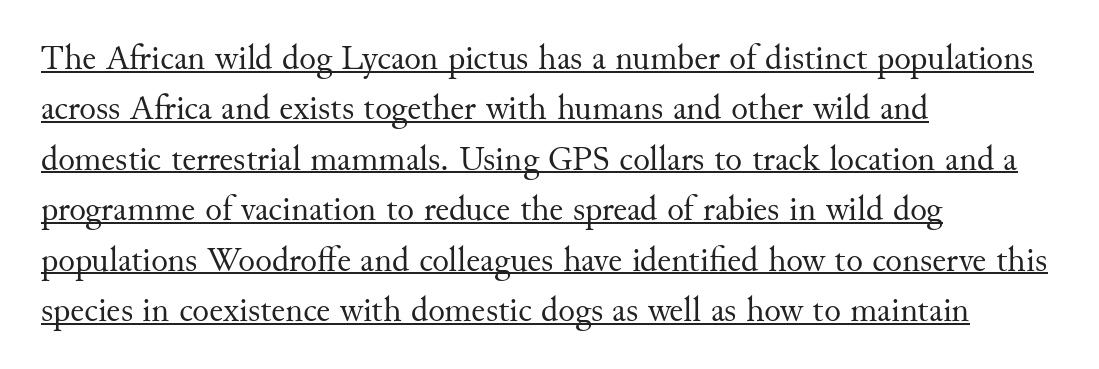
Q: Is the text bold? A: No.
Q: Is the text italic (slanted)? A: No, it is upright.
Q: Is the typeface a serif or a sans-serif typeface? A: Serif.
Q: Is the text underlined? A: Yes.
Q: How is the paragraph aligned? A: Left-aligned.
Q: Is the spacing between letters normal or unusually wide? A: Normal.
Q: Is the spacing between lines tight, normal or loose? A: Normal.
Q: Width (condensed, normal, or wide)? A: Normal.
Q: Stroke contrast? A: Medium.
Q: x-height? A: Small.
Q: Monospaced? A: No.
